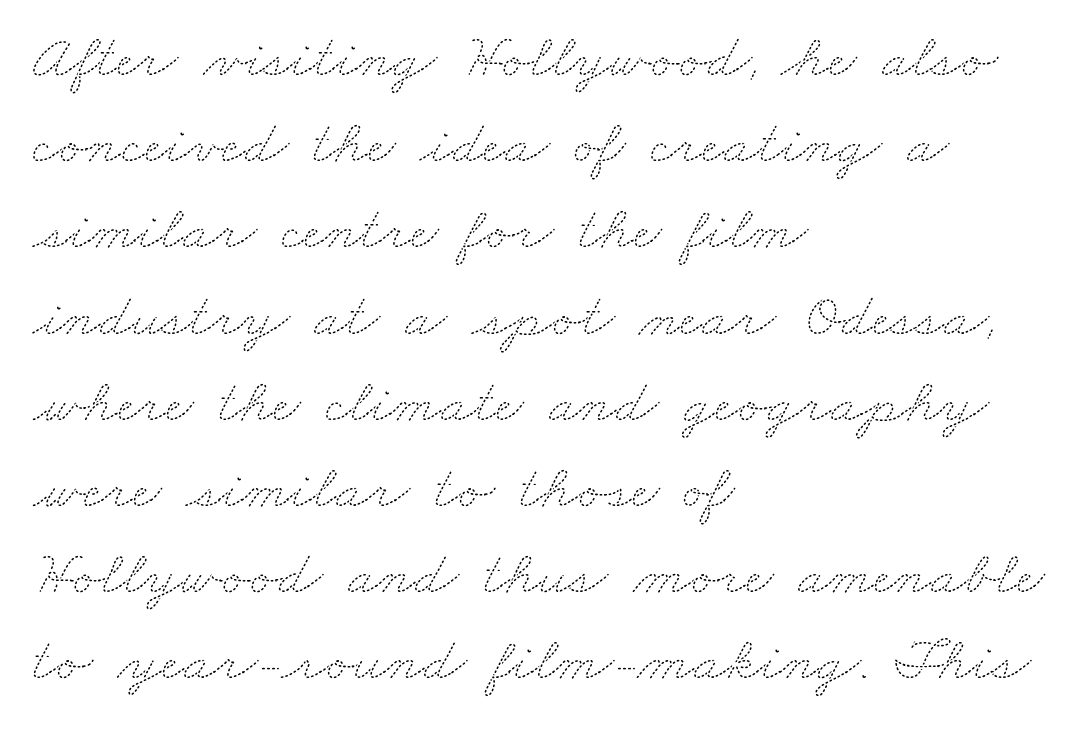
{"bold": "no", "weight": "thin", "width": "wide", "stroke_contrast": "medium", "x_height": "small", "monospaced": "no", "underline": "no", "align": "left", "line_spacing": "normal", "line_spacing_ratio": 1.39, "letter_spacing": "normal", "letter_spacing_em": 0.0, "glyph_px": 62}
